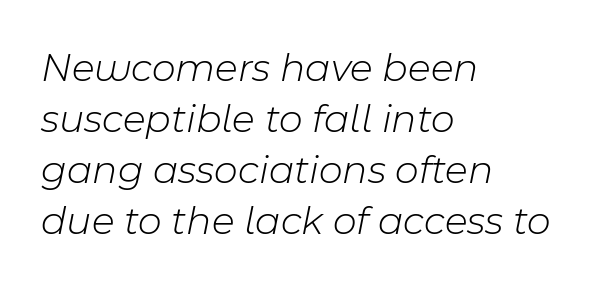
The image shows 41 px light type, italic (leaning right); set left-aligned, line spacing 1.24x, normal letter spacing, not underlined; low stroke contrast and a medium x-height.
